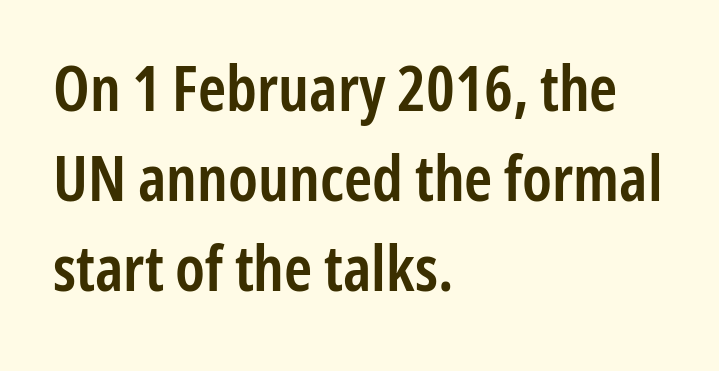
{"serif": "no", "italic": "no", "bold": "semi", "weight": "semibold", "width": "condensed", "stroke_contrast": "low", "x_height": "medium", "monospaced": "no", "underline": "no", "align": "left", "line_spacing": "normal", "line_spacing_ratio": 1.43, "letter_spacing": "normal", "letter_spacing_em": 0.0, "glyph_px": 63}
